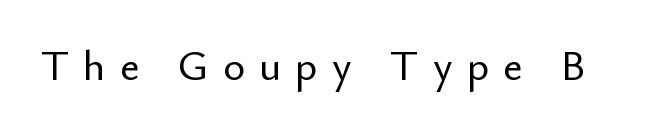
The image shows 42 px sans-serif type, upright; set unusually wide letter spacing (+0.34 em), not underlined; low stroke contrast and a small x-height.
